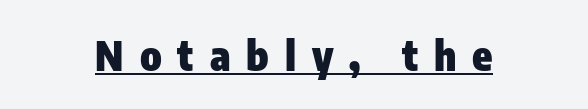
The image shows 41 px heavy, condensed sans-serif type, upright; set centered, unusually wide letter spacing (+0.39 em), underlined; low stroke contrast and a medium x-height.
